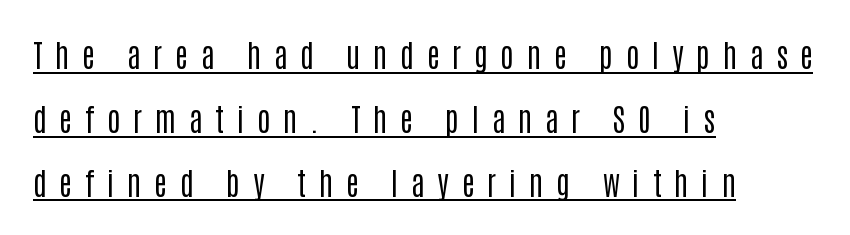
{"serif": "no", "italic": "no", "bold": "no", "weight": "regular", "width": "condensed", "stroke_contrast": "low", "x_height": "large", "monospaced": "no", "underline": "yes", "align": "left", "line_spacing": "loose", "line_spacing_ratio": 2.06, "letter_spacing": "wide", "letter_spacing_em": 0.41, "glyph_px": 31}
